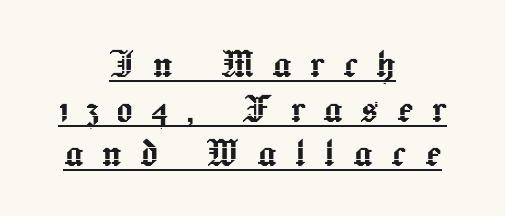
A typesetter would call this heavily tracked-out type. One-word summary of the alignment: center. The face used here is proportionally spaced, like ordinary book or web type. Does the leading feel generous? Not at all — it's pinched. This sample carries an underscore along the baseline area.
